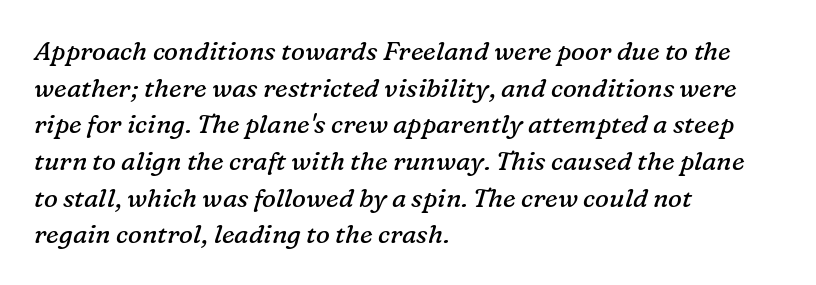
Q: Is the text bold? A: No.
Q: Is the text italic (slanted)? A: Yes, it leans right by about 16 degrees.
Q: Is the text underlined? A: No.
Q: How is the paragraph aligned? A: Left-aligned.
Q: Is the spacing between letters normal or unusually wide? A: Normal.
Q: Is the spacing between lines tight, normal or loose? A: Normal.
